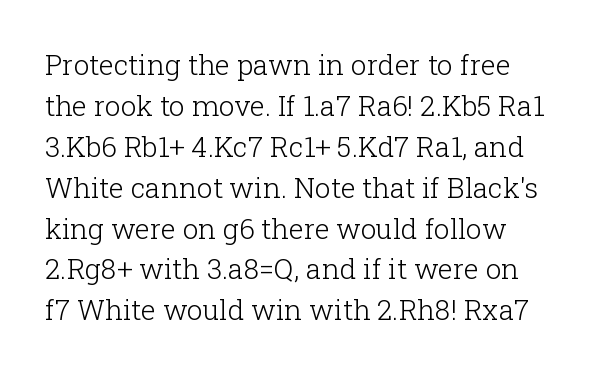
Weight: not bold — regular or lighter. This is serif lettering, the kind often seen in printed books. Character widths vary here, with narrow letters taking less room than wide ones. The gap between lines stays unmarked.
